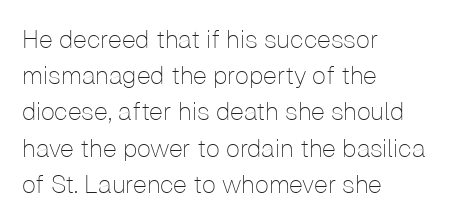
{"italic": "no", "bold": "no", "underline": "no", "align": "left", "line_spacing": "normal", "line_spacing_ratio": 1.45, "letter_spacing": "normal", "letter_spacing_em": 0.0, "glyph_px": 25}
